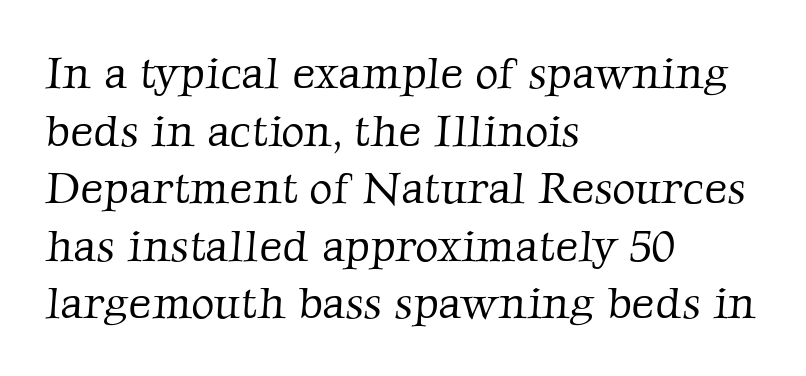
The image shows 45 px light serif type; set left-aligned, normal line spacing (1.28x), normal letter spacing, not underlined; low stroke contrast and a medium x-height.
